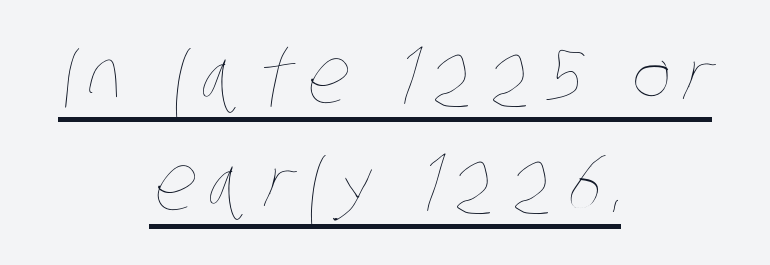
A student would call this center alignment; a typographer would say set centered. Compared with undecorated copy, this sample adds a rule below the words. Vertically, the passage feels balanced, rows spaced as you'd expect. Character widths vary here, with narrow letters taking less room than wide ones.
